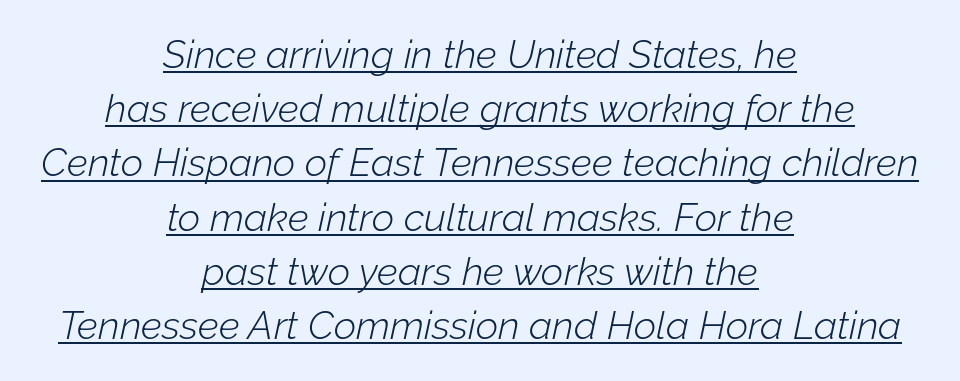
Q: Is the text bold? A: No.
Q: Is the text italic (slanted)? A: Yes, it leans right by about 12 degrees.
Q: Is the text underlined? A: Yes.
Q: How is the paragraph aligned? A: Centered.
Q: Is the spacing between letters normal or unusually wide? A: Normal.
Q: Is the spacing between lines tight, normal or loose? A: Normal.
Q: Width (condensed, normal, or wide)? A: Normal.
Q: Stroke contrast? A: Low.
Q: x-height? A: Medium.
Q: Monospaced? A: No.
